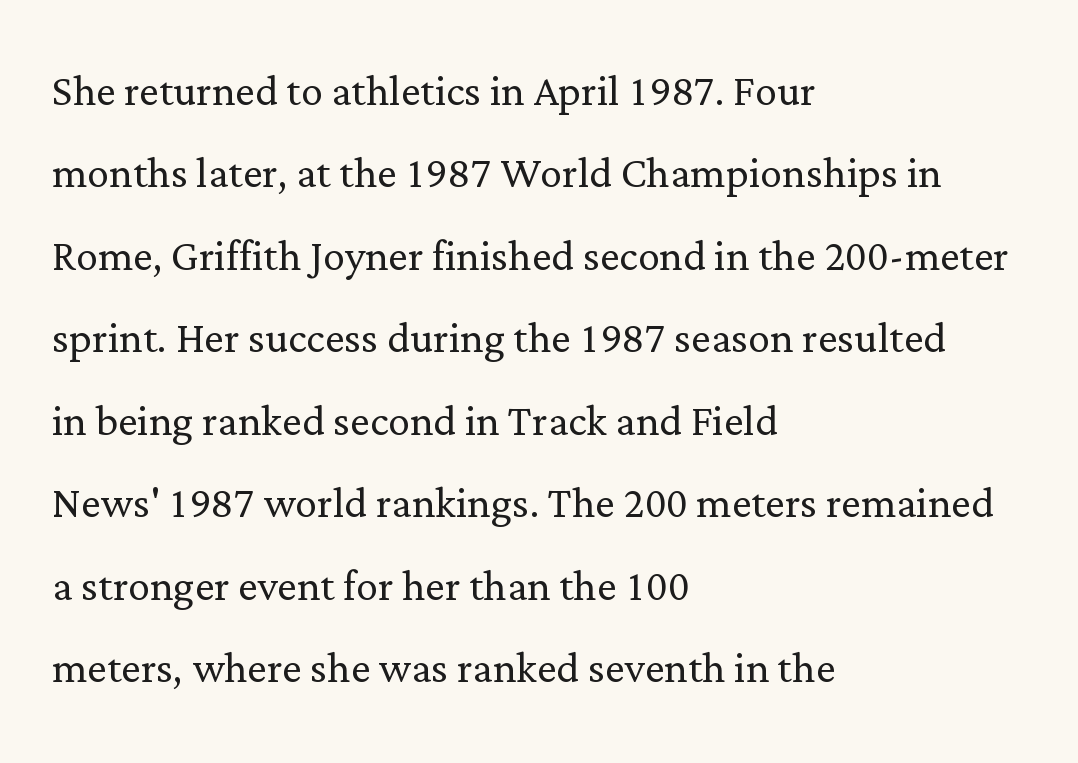
Letter spacing: default. Descenders hang freely into open space. Short and long lines alike share a common starting point at left. A roman cut, with each character standing at attention. Character widths vary here, with narrow letters taking less room than wide ones.
